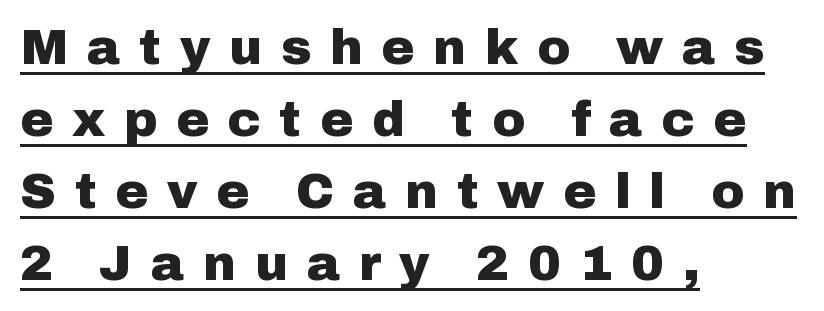
Q: Is the text bold? A: Yes.
Q: Is the text italic (slanted)? A: No, it is upright.
Q: Is the typeface a serif or a sans-serif typeface? A: Sans-serif.
Q: Is the text underlined? A: Yes.
Q: How is the paragraph aligned? A: Left-aligned.
Q: Is the spacing between letters normal or unusually wide? A: Unusually wide.
Q: Is the spacing between lines tight, normal or loose? A: Normal.
Q: Width (condensed, normal, or wide)? A: Normal.
Q: Stroke contrast? A: Low.
Q: x-height? A: Medium.
Q: Monospaced? A: No.
